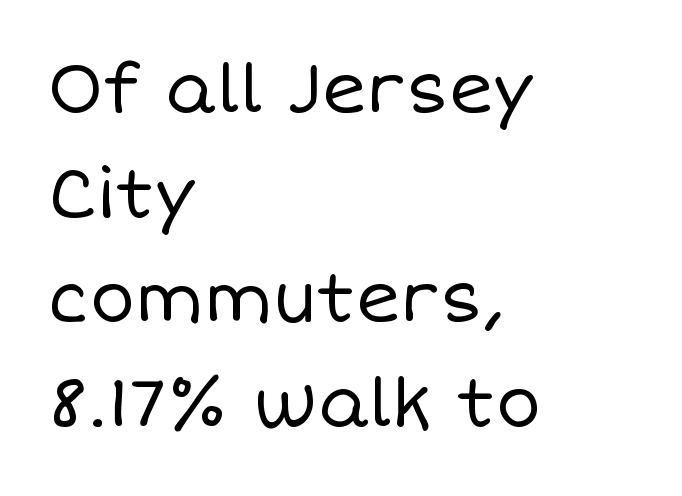
These lines are rendered in a variable-pitch font. Beneath every word, the page is bare. Line beginnings align vertically; line endings do not. These lines were composed using upright roman letters. The horizontal fit of the characters is conventional and even. The block of text has a typical density, with ordinary space between rows.
